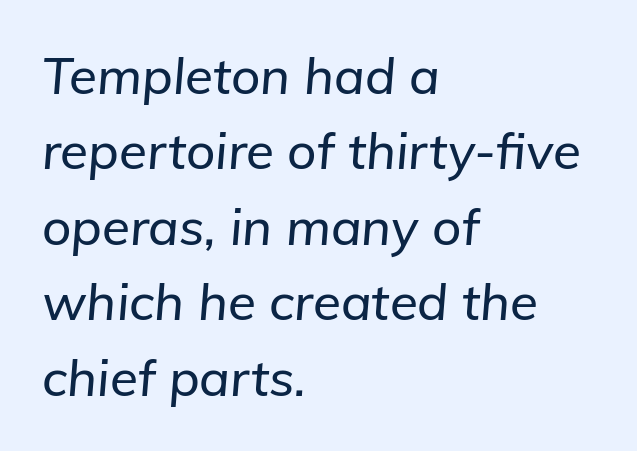
{"italic": "yes", "lean": "right", "slant_degrees": 5, "width": "normal", "stroke_contrast": "low", "x_height": "medium", "monospaced": "no", "underline": "no", "align": "left", "line_spacing": "normal", "line_spacing_ratio": 1.48, "letter_spacing": "normal", "letter_spacing_em": 0.0, "glyph_px": 51}
